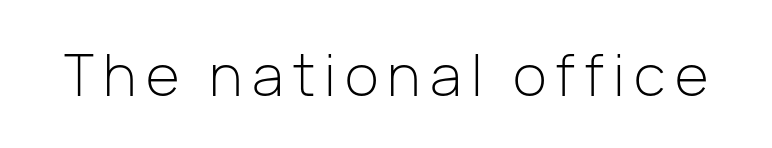
{"serif": "no", "italic": "no", "bold": "no", "weight": "light", "width": "normal", "stroke_contrast": "low", "x_height": "medium", "monospaced": "no", "underline": "no", "glyph_px": 58}
